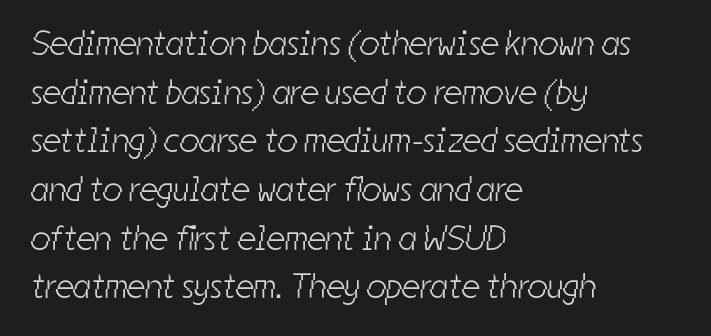
Q: Is the text bold? A: No.
Q: Is the typeface a serif or a sans-serif typeface? A: Sans-serif.
Q: Is the text underlined? A: No.
Q: How is the paragraph aligned? A: Left-aligned.
Q: Is the spacing between letters normal or unusually wide? A: Normal.
Q: Is the spacing between lines tight, normal or loose? A: Normal.
Q: Width (condensed, normal, or wide)? A: Condensed.
Q: Stroke contrast? A: Low.
Q: x-height? A: Medium.
Q: Monospaced? A: No.
